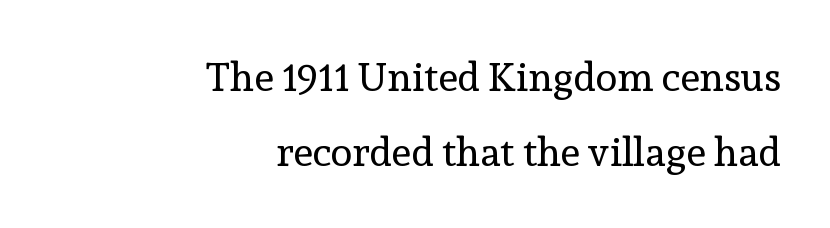
Q: Is the text bold? A: No.
Q: Is the text italic (slanted)? A: No, it is upright.
Q: Is the typeface a serif or a sans-serif typeface? A: Serif.
Q: Is the text underlined? A: No.
Q: How is the paragraph aligned? A: Right-aligned.
Q: Is the spacing between letters normal or unusually wide? A: Normal.
Q: Width (condensed, normal, or wide)? A: Normal.
Q: x-height? A: Medium.
Q: Monospaced? A: No.
